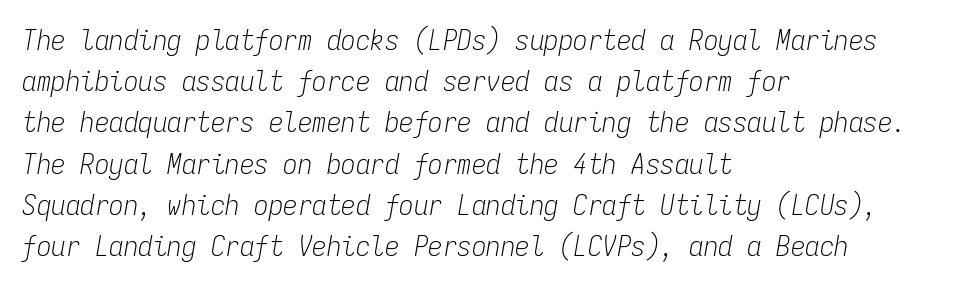
{"italic": "yes", "lean": "right", "slant_degrees": 9, "bold": "no", "weight": "light", "width": "condensed", "stroke_contrast": "low", "x_height": "medium", "monospaced": "yes", "underline": "no", "align": "left", "line_spacing": "normal", "line_spacing_ratio": 1.42, "letter_spacing": "normal", "letter_spacing_em": 0.0, "glyph_px": 29}
